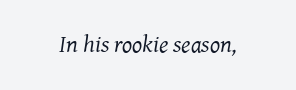
The image shows 24 px text type, italic (leaning right); set normal letter spacing, not underlined.
